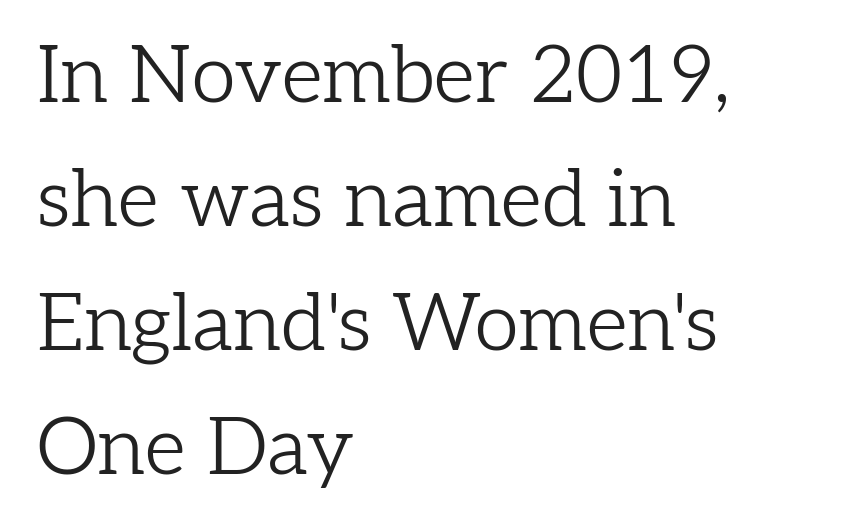
{"serif": "yes", "italic": "no", "bold": "no", "weight": "light", "width": "normal", "stroke_contrast": "low", "x_height": "medium", "monospaced": "no", "underline": "no", "align": "left", "line_spacing": "normal", "line_spacing_ratio": 1.55, "letter_spacing": "normal", "letter_spacing_em": 0.0, "glyph_px": 80}
